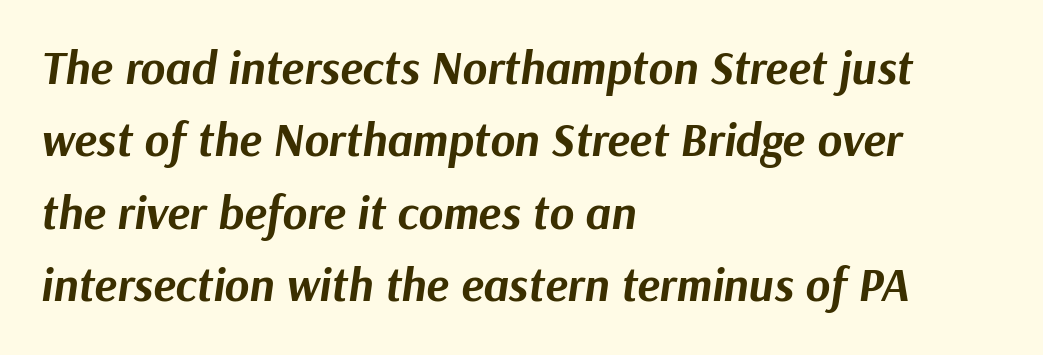
{"italic": "yes", "lean": "right", "slant_degrees": 9, "bold": "yes", "weight": "bold", "width": "normal", "stroke_contrast": "medium", "x_height": "medium", "monospaced": "no", "underline": "no", "align": "left", "line_spacing": "normal", "line_spacing_ratio": 1.54, "letter_spacing": "normal", "letter_spacing_em": 0.0, "glyph_px": 47}
